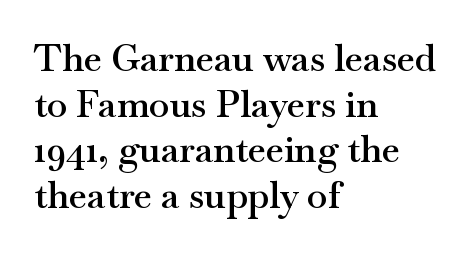
Style check: upright. You could not count columns in this text — the font is proportionally spaced. Typesetter's note: demi weight, one step under bold. Regarding serifs, this sample has them. Caption: standard tracking, unaltered. Unmarked baselines from the first word to the last.
